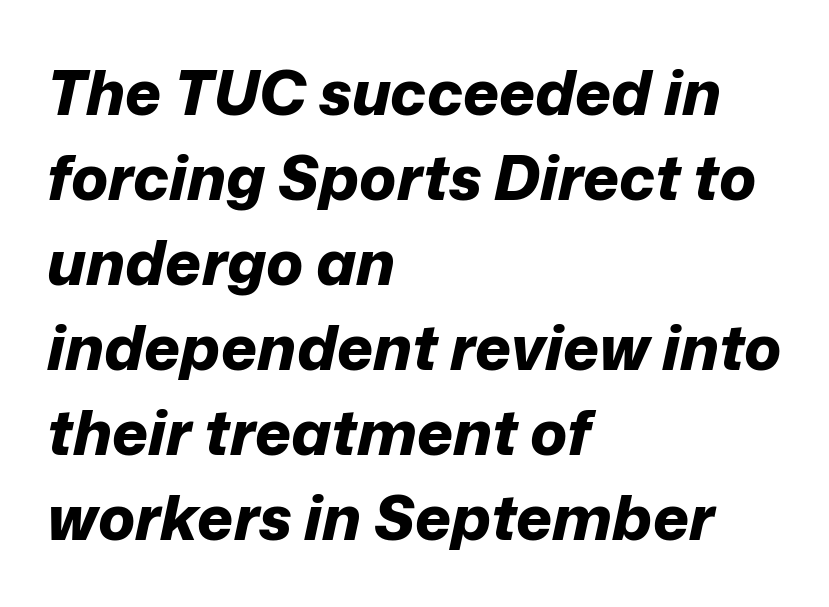
{"italic": "yes", "lean": "right", "slant_degrees": 12, "bold": "yes", "weight": "bold", "width": "normal", "stroke_contrast": "low", "x_height": "medium", "monospaced": "no", "underline": "no", "align": "left", "line_spacing": "normal", "line_spacing_ratio": 1.37, "letter_spacing": "normal", "letter_spacing_em": 0.0, "glyph_px": 62}
